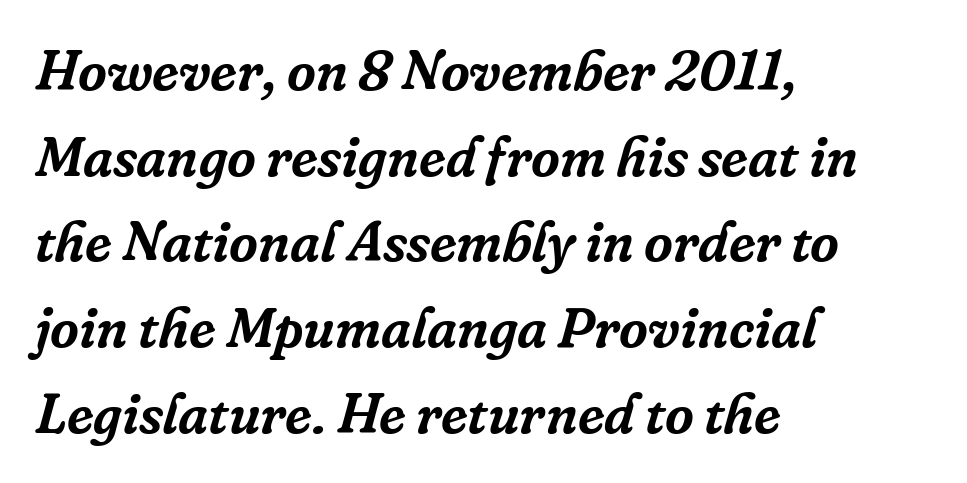
{"serif": "yes", "italic": "yes", "lean": "right", "slant_degrees": 16, "width": "normal", "stroke_contrast": "low", "x_height": "medium", "monospaced": "no", "underline": "no", "align": "left", "line_spacing": "normal", "line_spacing_ratio": 1.53, "letter_spacing": "normal", "letter_spacing_em": 0.0, "glyph_px": 56}
